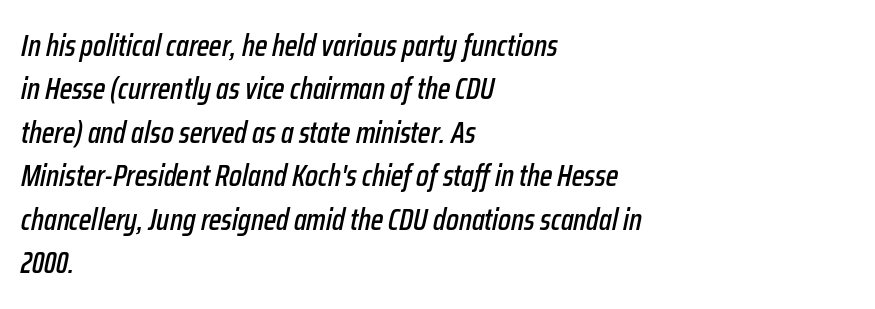
{"italic": "yes", "lean": "right", "slant_degrees": 12, "width": "condensed", "stroke_contrast": "low", "x_height": "medium", "monospaced": "no", "underline": "no", "align": "left", "line_spacing": "normal", "line_spacing_ratio": 1.45, "letter_spacing": "normal", "letter_spacing_em": 0.0, "glyph_px": 30}
